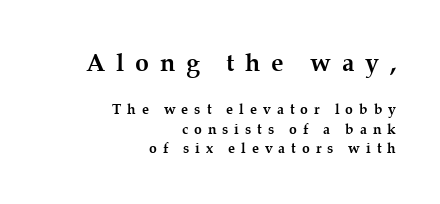
{"italic": "no", "bold": "yes", "underline": "no", "align": "right", "line_spacing": "normal", "line_spacing_ratio": 1.38, "letter_spacing": "wide", "letter_spacing_em": 0.43, "larger_block": "first", "size_ratio": 1.79, "glyph_px": 25}
